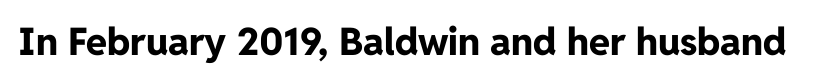
The image shows 38 px bold sans-serif type, upright; set normal letter spacing, not underlined; low stroke contrast and a medium x-height.
